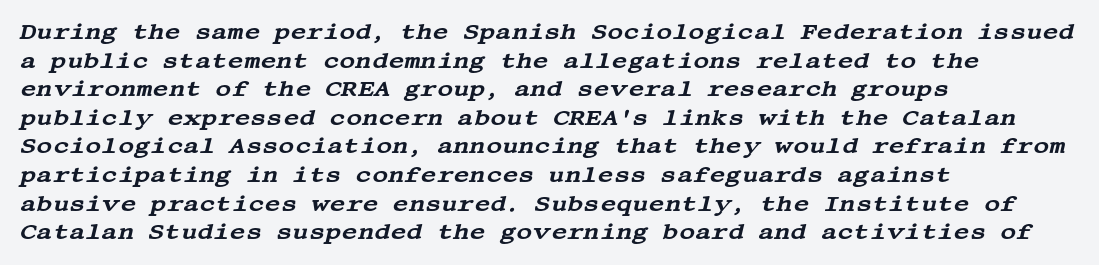
{"italic": "yes", "lean": "right", "slant_degrees": 13, "underline": "no", "align": "left", "line_spacing": "normal", "line_spacing_ratio": 1.3, "letter_spacing": "normal", "letter_spacing_em": 0.0, "glyph_px": 22}
